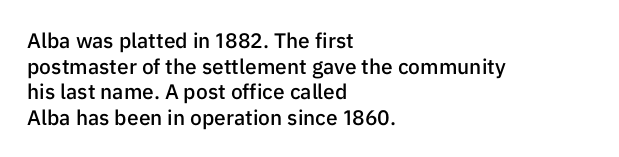
The image shows 21 px text type, upright; set left-aligned, line spacing 1.22x, normal letter spacing, not underlined.
